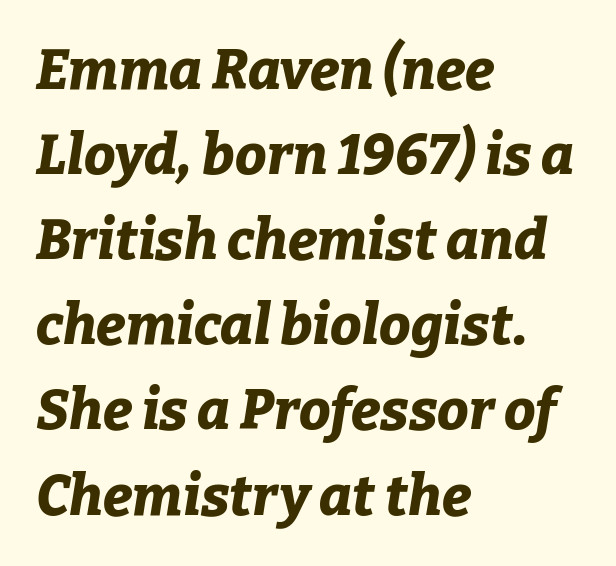
Q: Is the text bold? A: Yes.
Q: Is the text italic (slanted)? A: Yes, it leans right by about 9 degrees.
Q: Is the text underlined? A: No.
Q: How is the paragraph aligned? A: Left-aligned.
Q: Is the spacing between letters normal or unusually wide? A: Normal.
Q: Is the spacing between lines tight, normal or loose? A: Normal.
Q: Width (condensed, normal, or wide)? A: Normal.
Q: Stroke contrast? A: Low.
Q: x-height? A: Medium.
Q: Monospaced? A: No.
